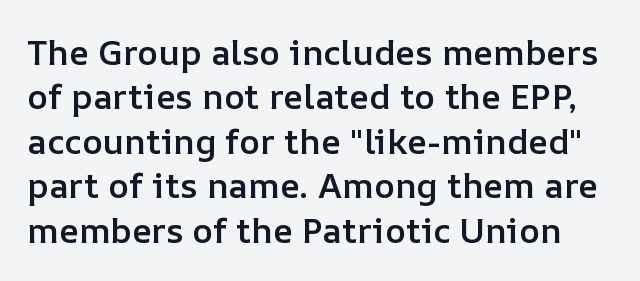
Q: Is the text bold? A: Semi-bold.
Q: Is the text italic (slanted)? A: No, it is upright.
Q: Is the text underlined? A: No.
Q: Is the spacing between letters normal or unusually wide? A: Normal.
Q: Is the spacing between lines tight, normal or loose? A: Normal.
Q: Width (condensed, normal, or wide)? A: Normal.
Q: Stroke contrast? A: Low.
Q: x-height? A: Medium.
Q: Monospaced? A: No.
